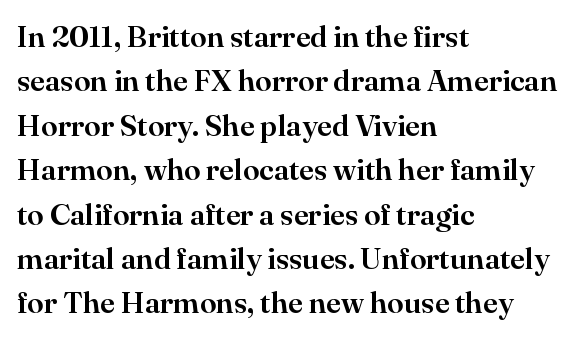
{"serif": "yes", "italic": "no", "width": "normal", "stroke_contrast": "high", "x_height": "small", "monospaced": "no", "underline": "no", "align": "left", "line_spacing": "normal", "line_spacing_ratio": 1.48, "letter_spacing": "normal", "letter_spacing_em": 0.0, "glyph_px": 30}
